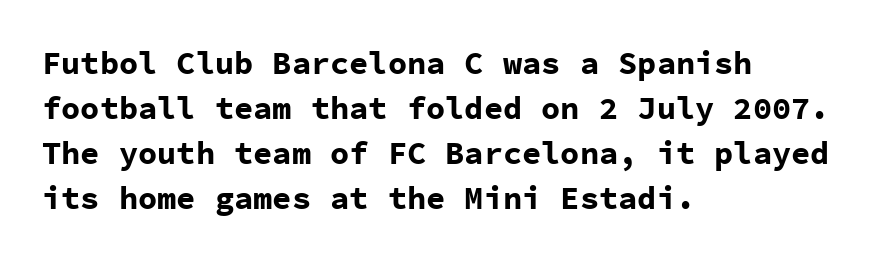
The image shows 32 px bold sans-serif type, upright, monospaced; set left-aligned, normal line spacing (1.41x), normal letter spacing, not underlined; low stroke contrast and a medium x-height.
